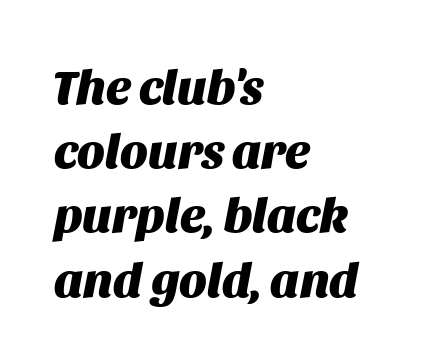
This sample uses plain, unmodified letter spacing. These lines carry a lot of weight — the face is fully bold. Is the block centered? No — it sits flush against the left margin. Nobody drew a line under any word here. Rows of type keep a routine distance in the vertical direction.
